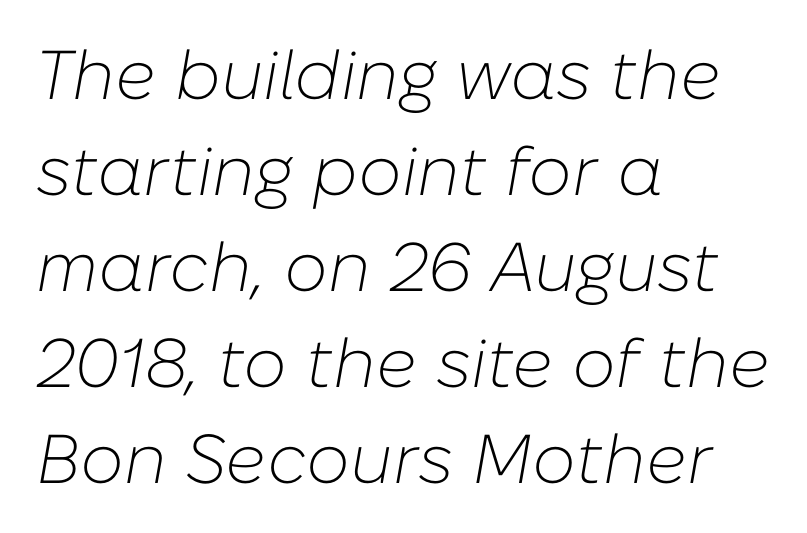
The image shows 69 px light type, italic (leaning right); set left-aligned, normal line spacing (1.39x), normal letter spacing, not underlined; low stroke contrast and a medium x-height.
